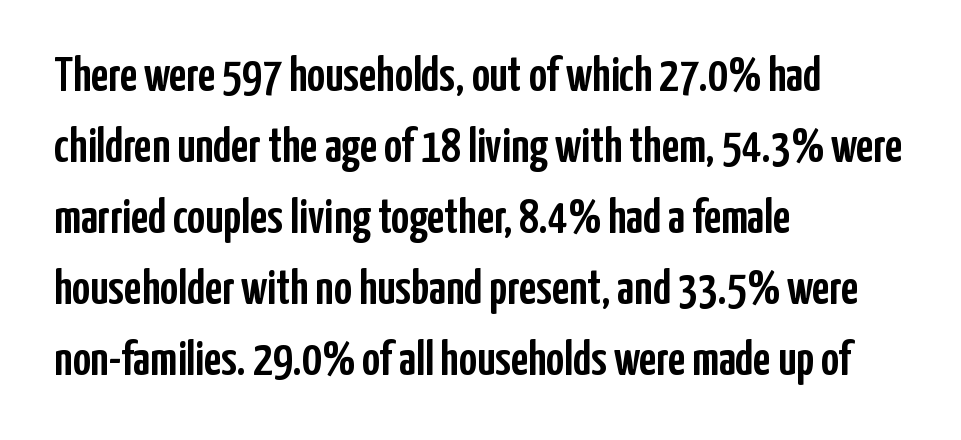
Clear beneath every line of the passage. Compared with a centered layout, this one pins lines to the left instead. How are the letters spaced? Ordinarily, with no added tracking. The type sits square on the baseline with zero lean.
